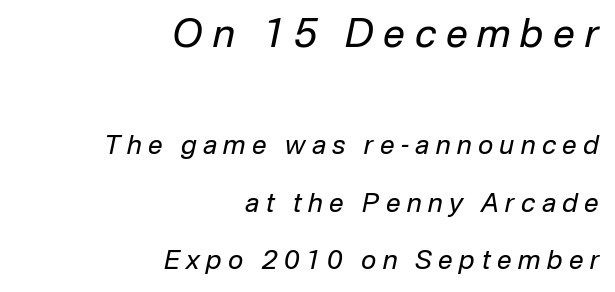
Rows of type keep a wide berth in the vertical direction. The area under the type is left untouched. The cut favours lightness, reaching ordinary text weight at its darkest. Compared with typical body copy, the letter spacing here is much looser. This sample has the flowing, uneven cadence of proportional lettering. Which chunk is bigger? The first one — the top block dwarfs the bottom.
